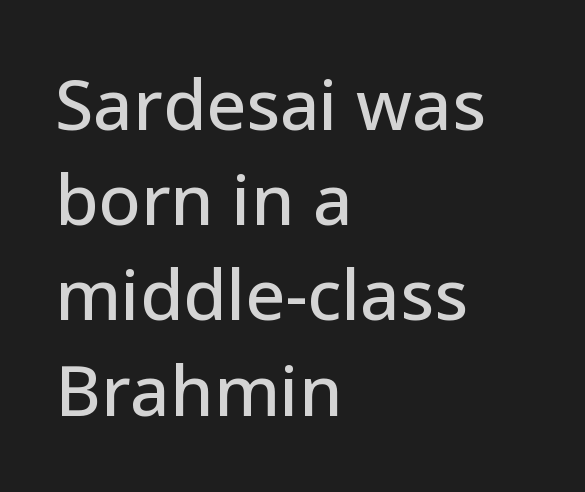
{"serif": "no", "italic": "no", "width": "normal", "stroke_contrast": "low", "x_height": "medium", "monospaced": "no", "underline": "no", "align": "left", "line_spacing": "normal", "line_spacing_ratio": 1.36, "letter_spacing": "normal", "letter_spacing_em": 0.0, "glyph_px": 70}
